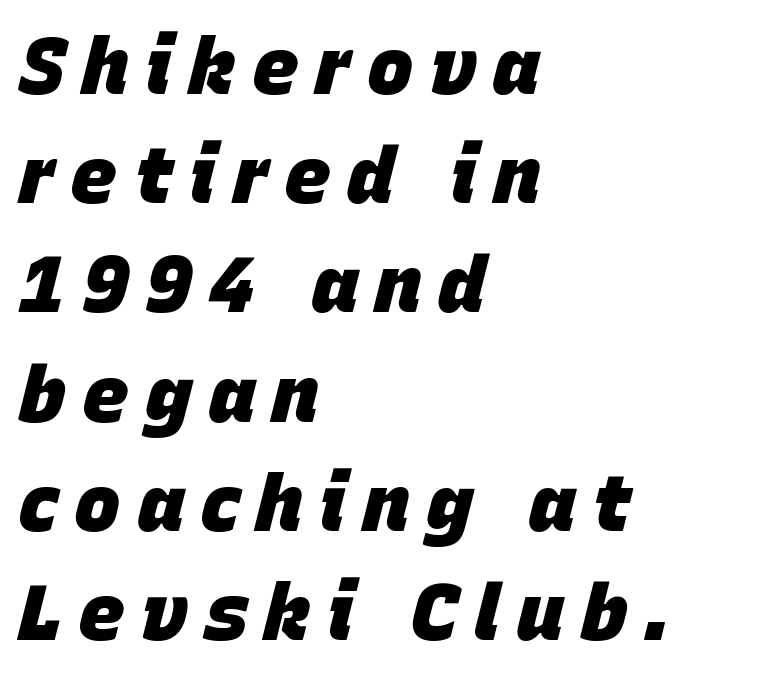
The image shows 78 px heavy type, italic (leaning right); set left-aligned, normal line spacing (1.4x), unusually wide letter spacing (+0.21 em), not underlined; low stroke contrast and a large x-height.
